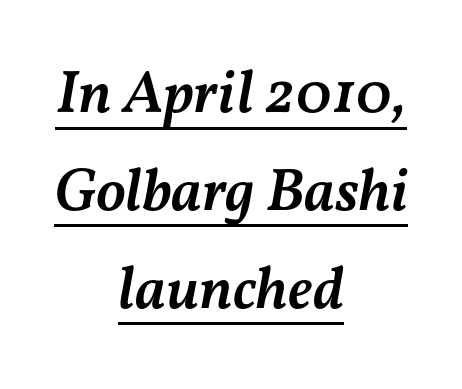
Students, observe: this is what conventionally led text looks like. Short and long lines alike share a common midpoint. A fair bit of extra ink — the face is semibold, not bold. The string is rendered with underlining switched on. Look at the tracking — it's just the regular setting, nothing added.
